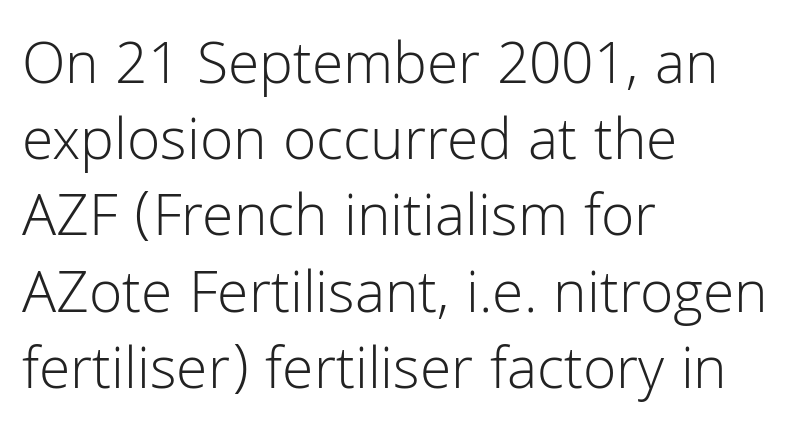
{"serif": "no", "italic": "no", "bold": "no", "weight": "light", "width": "normal", "stroke_contrast": "low", "x_height": "medium", "monospaced": "no", "underline": "no", "align": "left", "line_spacing": "normal", "line_spacing_ratio": 1.25, "letter_spacing": "normal", "letter_spacing_em": 0.0, "glyph_px": 61}
